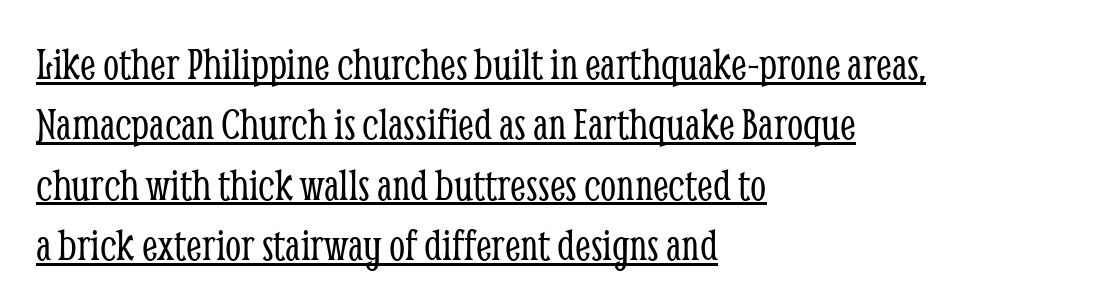
The image shows 46 px light, condensed serif type, upright; set left-aligned, normal line spacing (1.31x), normal letter spacing, underlined; low stroke contrast and a medium x-height.
